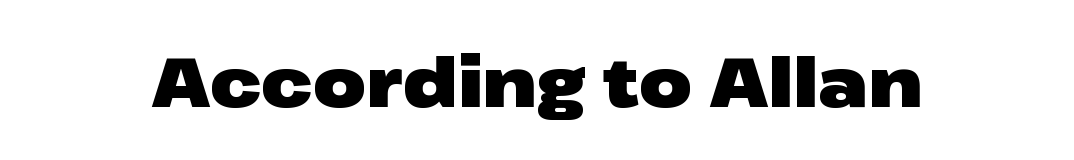
Q: Is the text bold? A: Yes.
Q: Is the text italic (slanted)? A: No, it is upright.
Q: Is the typeface a serif or a sans-serif typeface? A: Sans-serif.
Q: Is the text underlined? A: No.
Q: Is the spacing between letters normal or unusually wide? A: Normal.
Q: Width (condensed, normal, or wide)? A: Wide.
Q: Stroke contrast? A: Low.
Q: x-height? A: Medium.
Q: Monospaced? A: No.
